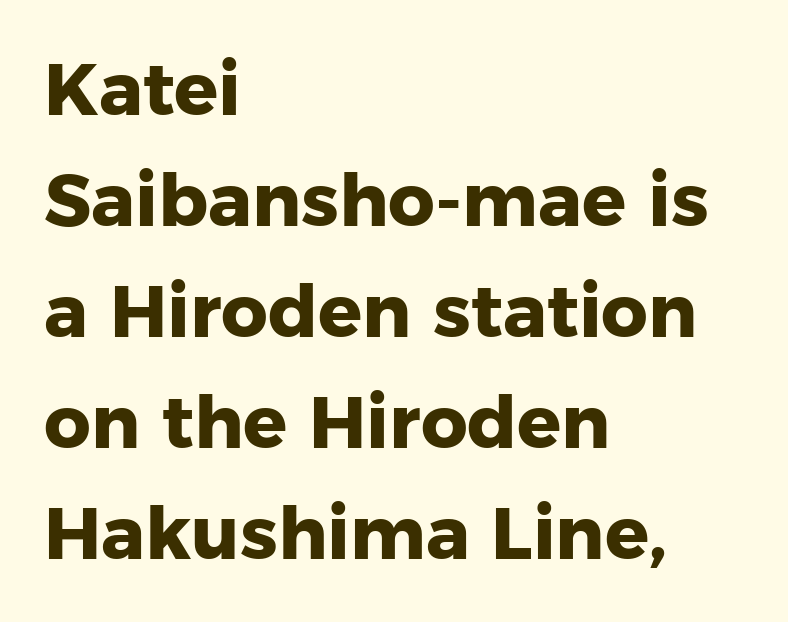
Weight check: bold — yes, fully. Vertical spacing — default. Line starts are locked; line ends wander. The face used here is proportionally spaced, like ordinary book or web type. A typesetter would label this face a sans. The area under the type is left untouched.
